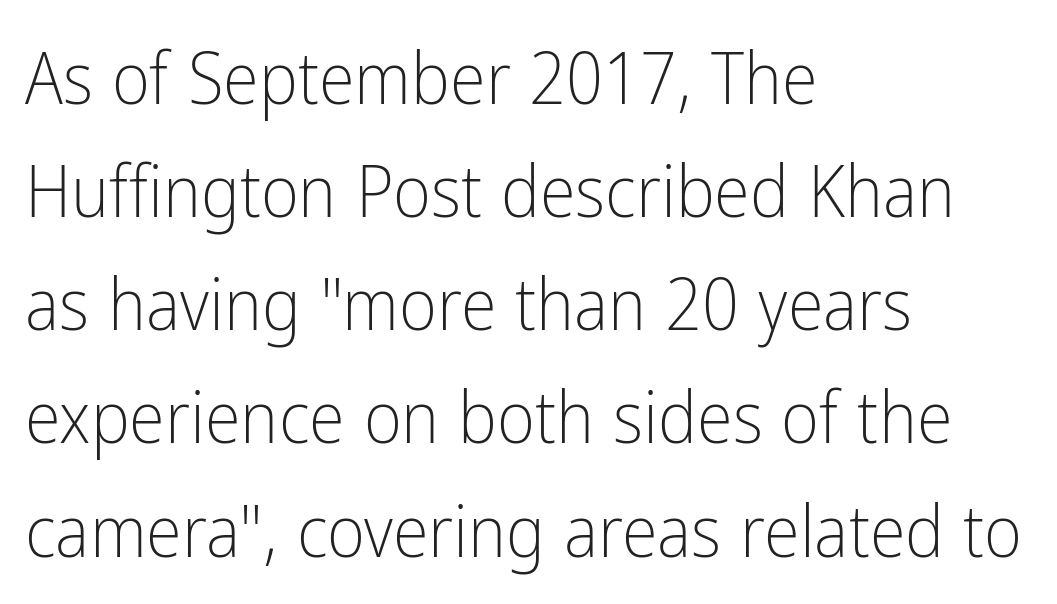
{"serif": "no", "italic": "no", "bold": "no", "weight": "light", "width": "condensed", "stroke_contrast": "low", "x_height": "medium", "monospaced": "no", "underline": "no", "align": "left", "line_spacing": "normal", "line_spacing_ratio": 1.55, "letter_spacing": "normal", "letter_spacing_em": 0.0, "glyph_px": 73}
